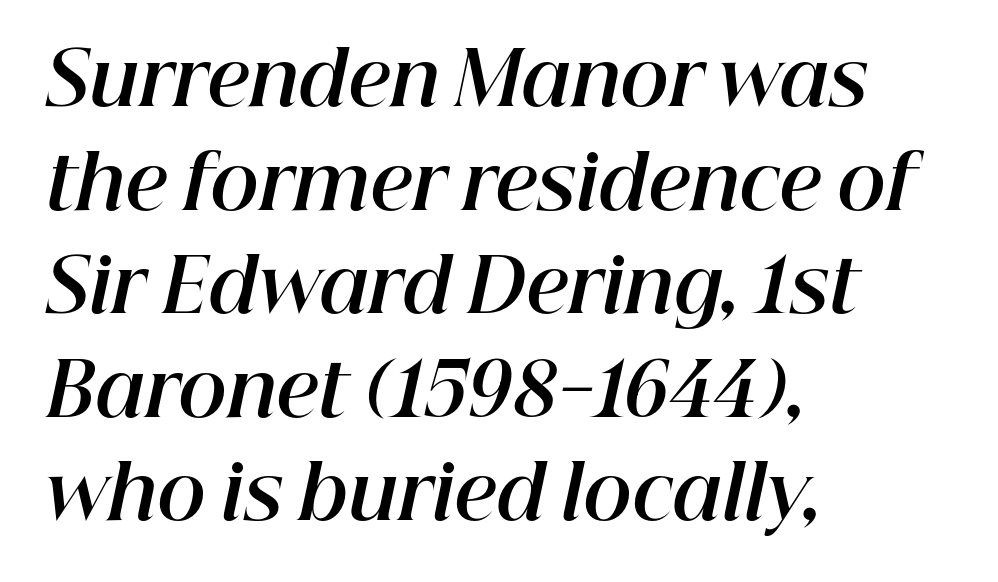
Q: Is the text bold? A: Yes.
Q: Is the text italic (slanted)? A: Yes, it leans right by about 12 degrees.
Q: Is the text underlined? A: No.
Q: How is the paragraph aligned? A: Left-aligned.
Q: Is the spacing between letters normal or unusually wide? A: Normal.
Q: Is the spacing between lines tight, normal or loose? A: Normal.
Q: Width (condensed, normal, or wide)? A: Normal.
Q: Stroke contrast? A: High.
Q: x-height? A: Medium.
Q: Monospaced? A: No.
